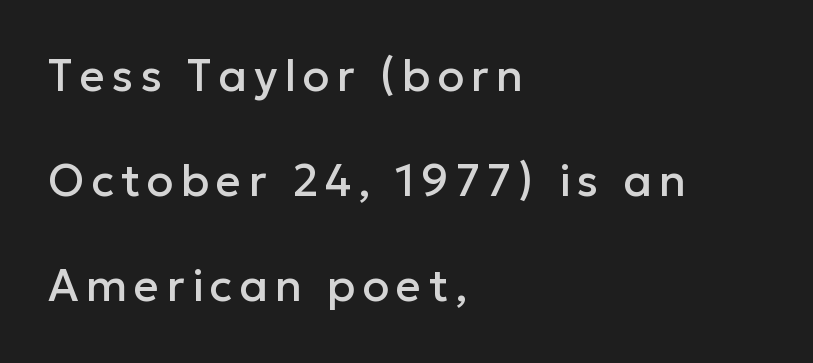
{"serif": "no", "italic": "no", "width": "normal", "stroke_contrast": "low", "x_height": "medium", "monospaced": "no", "underline": "no", "align": "left", "line_spacing": "loose", "line_spacing_ratio": 2.39, "glyph_px": 44}
